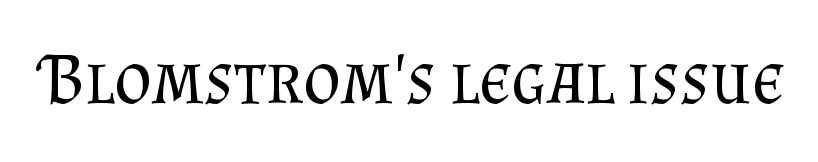
No heavy texture on the line: the type isn't bold. The specimen reads as upright at a glance. The specimen omits any rule beneath the text block's lines. The face used here is proportionally spaced, like ordinary book or web type. Standard letterfit; no display-style spreading of the glyphs.
